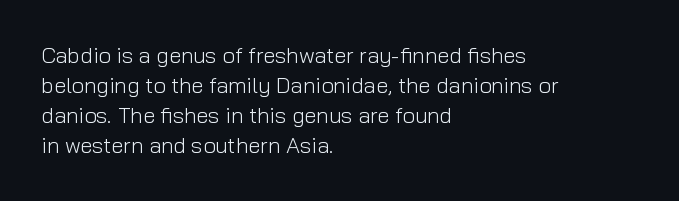
Q: Is the text bold? A: No.
Q: Is the text italic (slanted)? A: No, it is upright.
Q: Is the text underlined? A: No.
Q: How is the paragraph aligned? A: Left-aligned.
Q: Is the spacing between letters normal or unusually wide? A: Normal.
Q: Is the spacing between lines tight, normal or loose? A: Normal.
